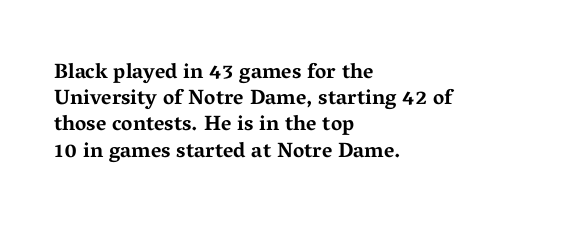
Q: Is the text bold? A: Yes.
Q: Is the text italic (slanted)? A: No, it is upright.
Q: Is the text underlined? A: No.
Q: How is the paragraph aligned? A: Left-aligned.
Q: Is the spacing between letters normal or unusually wide? A: Normal.
Q: Is the spacing between lines tight, normal or loose? A: Normal.
